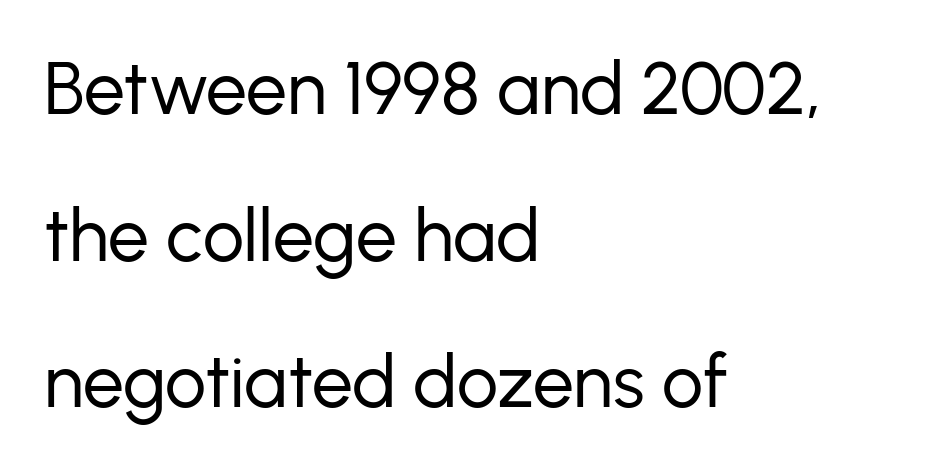
The image shows 73 px regular-weight sans-serif type, upright; set left-aligned, loose line spacing (2.01x), normal letter spacing, not underlined; low stroke contrast and a medium x-height.
